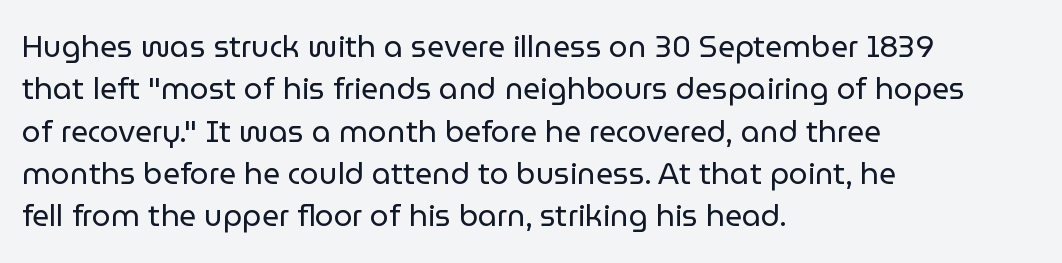
The image shows 30 px regular-weight sans-serif type, upright; set left-aligned, normal line spacing (1.41x), normal letter spacing, not underlined; low stroke contrast and a medium x-height.
